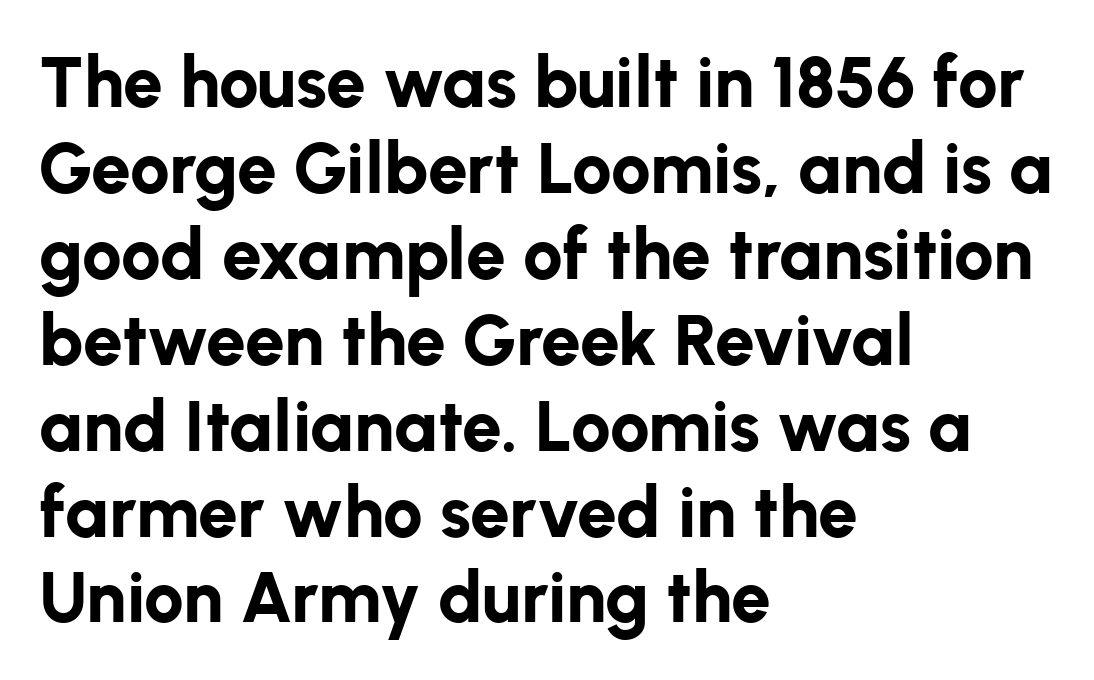
{"serif": "no", "italic": "no", "bold": "yes", "weight": "bold", "width": "normal", "stroke_contrast": "low", "x_height": "medium", "monospaced": "no", "underline": "no", "align": "left", "line_spacing_ratio": 1.21, "letter_spacing": "normal", "letter_spacing_em": 0.0, "glyph_px": 71}
